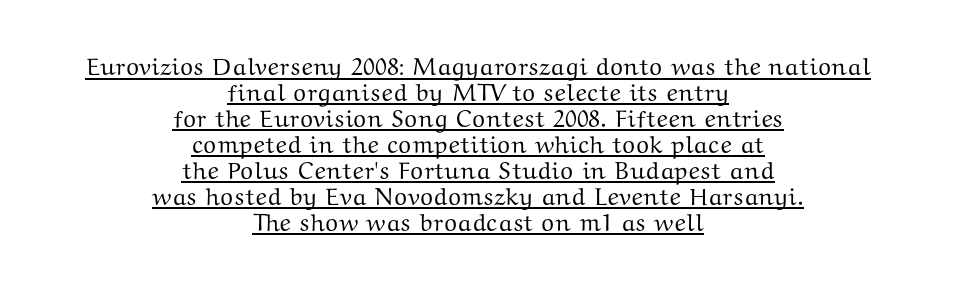
{"italic": "no", "underline": "yes", "align": "center", "line_spacing": "tight", "line_spacing_ratio": 1.08, "letter_spacing": "normal", "letter_spacing_em": 0.0, "glyph_px": 24}
